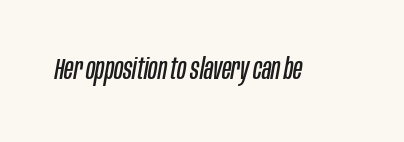
Q: Is the text bold? A: No.
Q: Is the text italic (slanted)? A: Yes, it leans right by about 10 degrees.
Q: Is the text underlined? A: No.
Q: Is the spacing between letters normal or unusually wide? A: Normal.
Q: Width (condensed, normal, or wide)? A: Condensed.
Q: Stroke contrast? A: Low.
Q: x-height? A: Large.
Q: Monospaced? A: No.
